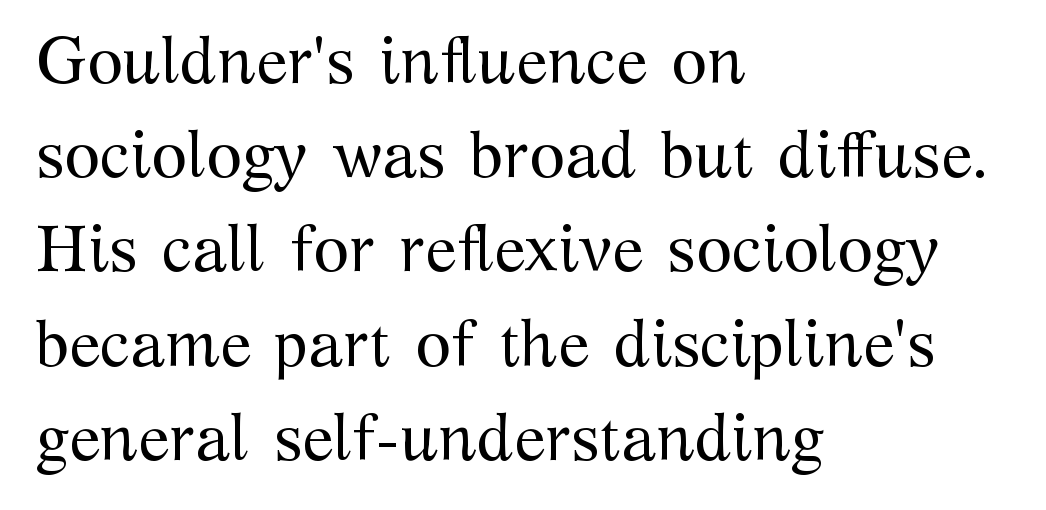
{"serif": "yes", "italic": "no", "bold": "no", "weight": "regular", "width": "normal", "stroke_contrast": "medium", "x_height": "medium", "monospaced": "no", "underline": "no", "align": "left", "line_spacing": "normal", "line_spacing_ratio": 1.45, "letter_spacing": "normal", "letter_spacing_em": 0.0, "glyph_px": 65}
